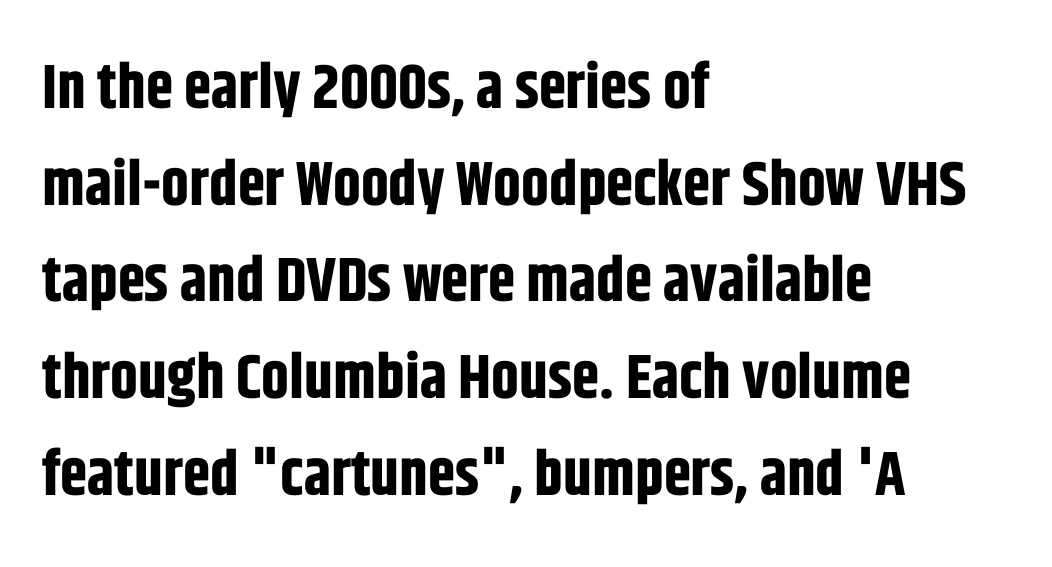
The image shows 62 px bold, condensed sans-serif type, upright; set left-aligned, normal line spacing (1.56x), normal letter spacing, not underlined; low stroke contrast and a large x-height.
